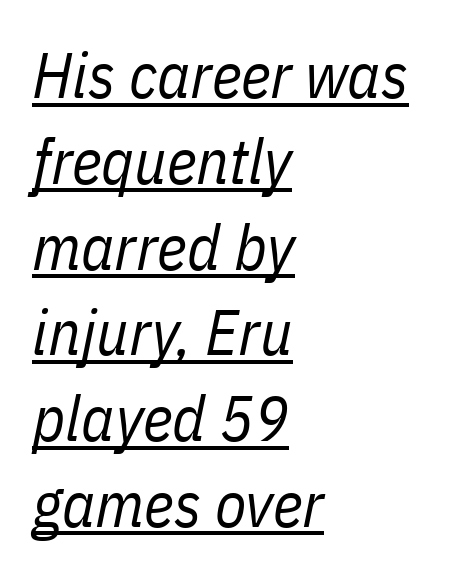
Q: Is the text bold? A: No.
Q: Is the text italic (slanted)? A: Yes, it leans right by about 11 degrees.
Q: Is the text underlined? A: Yes.
Q: How is the paragraph aligned? A: Left-aligned.
Q: Is the spacing between letters normal or unusually wide? A: Normal.
Q: Is the spacing between lines tight, normal or loose? A: Normal.
Q: Width (condensed, normal, or wide)? A: Condensed.
Q: Stroke contrast? A: Low.
Q: x-height? A: Medium.
Q: Monospaced? A: No.
